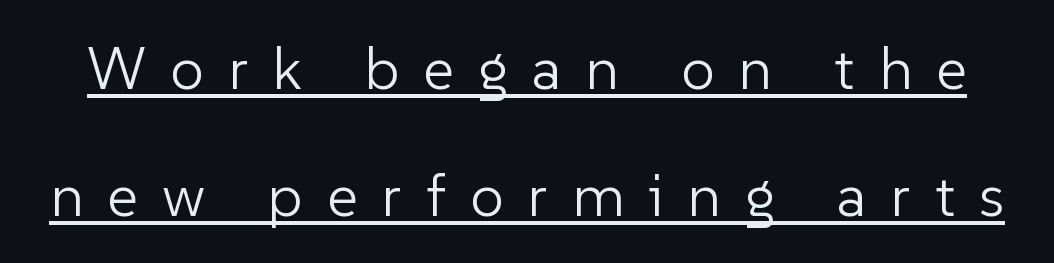
Quick note: not italic, upright. Does the type have serifs? No, each stem ends abruptly. The glyphs are accompanied by a horizontal stroke just below them. The lines are spread far apart with generous leading. Glyph-to-glyph distance is far greater than everyday printed text. Is this a heavy cut? Hardly; it is regular or lighter.
